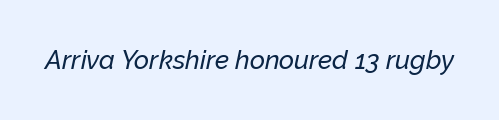
Nothing unusual about the tracking: characters are spaced as the font intends. The area under the type is left untouched. The glyphs look as if they've been sheared to an angle.
